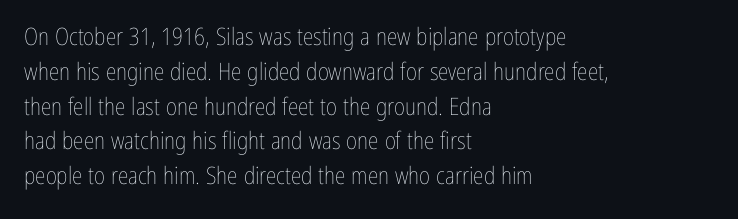
The image shows 24 px text type, upright; set left-aligned, normal line spacing (1.45x), normal letter spacing, not underlined.
